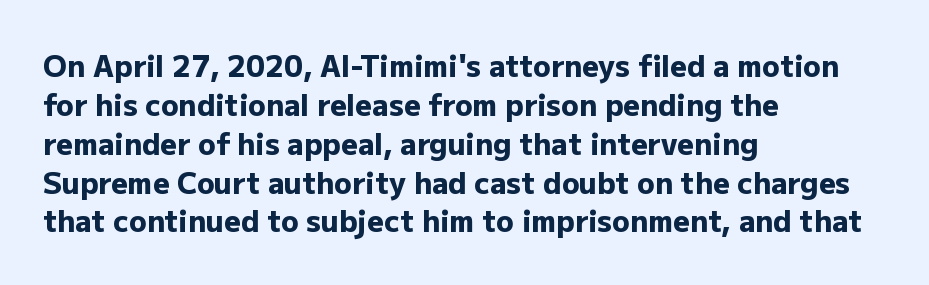
{"serif": "no", "italic": "no", "bold": "yes", "weight": "heavy", "width": "normal", "stroke_contrast": "low", "x_height": "medium", "monospaced": "no", "underline": "no", "align": "left", "line_spacing": "normal", "line_spacing_ratio": 1.34, "letter_spacing": "normal", "letter_spacing_em": 0.0, "glyph_px": 29}
